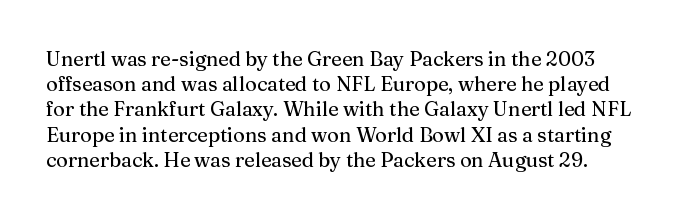
{"italic": "no", "underline": "no", "line_spacing": "normal", "line_spacing_ratio": 1.26, "letter_spacing": "normal", "letter_spacing_em": 0.0, "glyph_px": 20}
